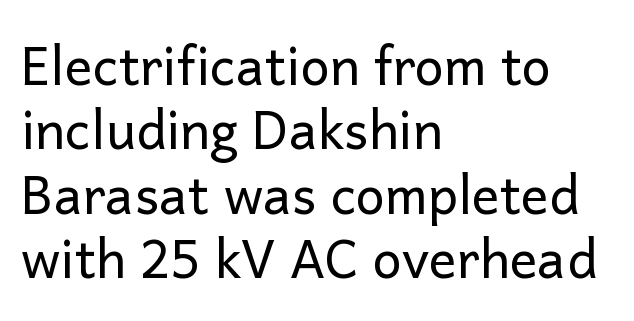
{"serif": "no", "italic": "no", "bold": "no", "weight": "regular", "width": "normal", "stroke_contrast": "low", "x_height": "medium", "monospaced": "no", "underline": "no", "align": "left", "line_spacing_ratio": 1.24, "letter_spacing": "normal", "letter_spacing_em": 0.0, "glyph_px": 52}
